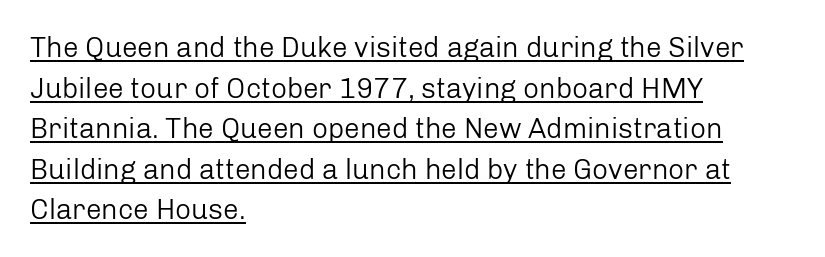
Teacher's note: observe the even left margin — that is flush-left alignment. Rendered with straight, roman letterforms. This is underlined copy, the kind a proofreader might mark for attention. No letter is thick-stroked: the sample isn't bold.
